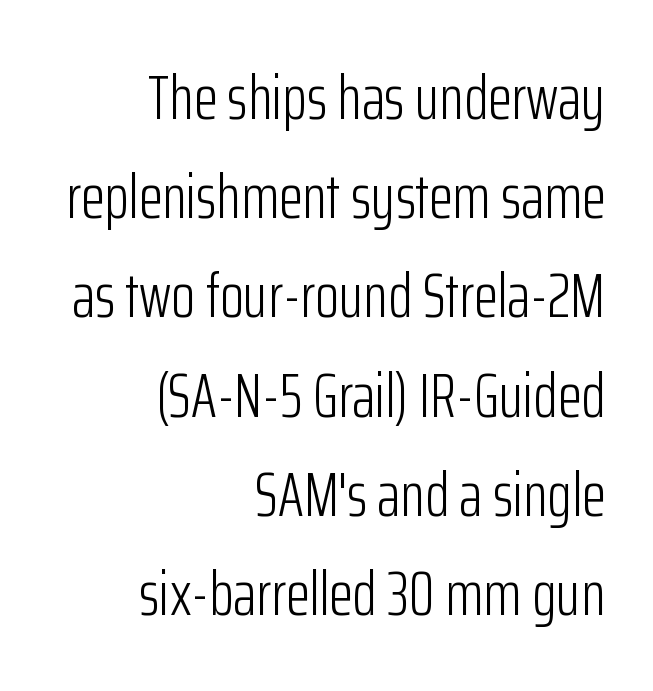
The image shows 62 px light, condensed sans-serif type, upright; set right-aligned, normal line spacing (1.6x), normal letter spacing, not underlined; low stroke contrast and a medium x-height.
